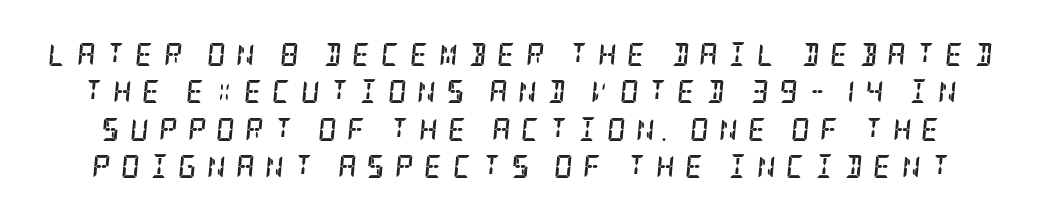
{"italic": "yes", "lean": "right", "slant_degrees": 5, "bold": "yes", "underline": "no", "line_spacing": "normal", "line_spacing_ratio": 1.62, "letter_spacing": "wide", "letter_spacing_em": 0.44, "glyph_px": 23}
